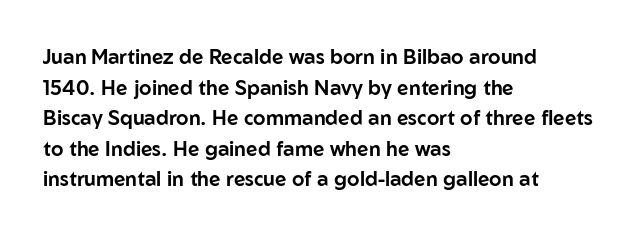
Posture: upright roman. Where is the straight margin? On the left. The passage shown stacks its lines at a standard gap. The passage shown is not underscored anywhere. The tracking reads as untouched default to a designer's eye.
